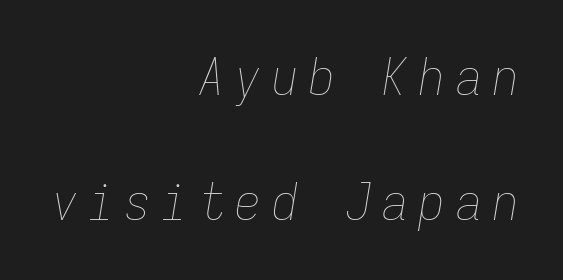
Q: Is the text bold? A: No.
Q: Is the text italic (slanted)? A: Yes, it leans right by about 9 degrees.
Q: Is the text underlined? A: No.
Q: How is the paragraph aligned? A: Right-aligned.
Q: Is the spacing between letters normal or unusually wide? A: Unusually wide.
Q: Is the spacing between lines tight, normal or loose? A: Loose.
Q: Width (condensed, normal, or wide)? A: Condensed.
Q: Stroke contrast? A: Low.
Q: x-height? A: Medium.
Q: Monospaced? A: Yes.
